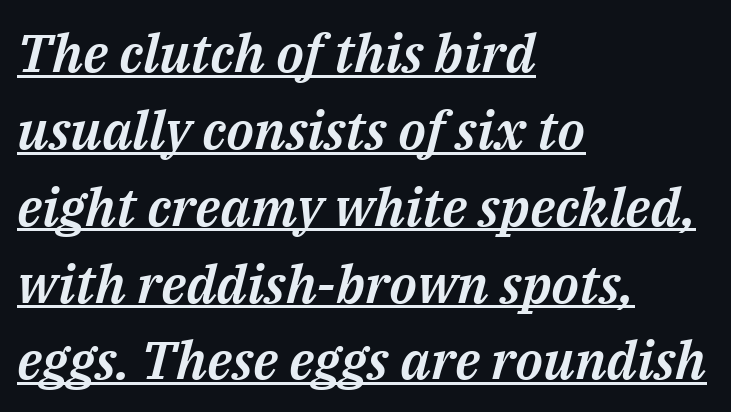
Q: Is the text italic (slanted)? A: Yes, it leans right by about 14 degrees.
Q: Is the text underlined? A: Yes.
Q: How is the paragraph aligned? A: Left-aligned.
Q: Is the spacing between letters normal or unusually wide? A: Normal.
Q: Is the spacing between lines tight, normal or loose? A: Normal.
Q: Width (condensed, normal, or wide)? A: Normal.
Q: Stroke contrast? A: Medium.
Q: x-height? A: Medium.
Q: Monospaced? A: No.
